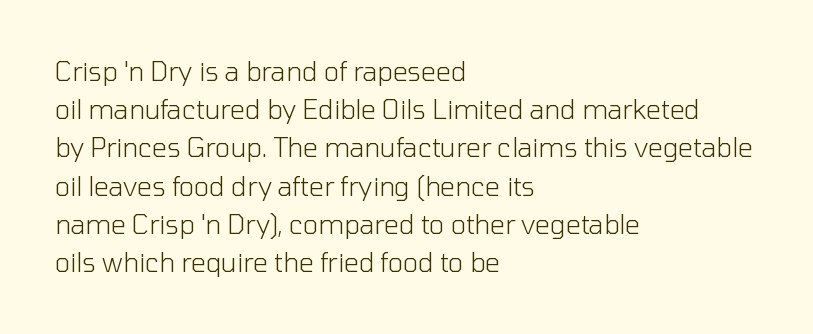
The vertical gap from one line to the next is medium. Quick note: underline off. The characters are drawn with everyday or finer stroke widths. A typesetter would mark this as roman, not italic. Caption: multi-line text, flush left, ragged right.
